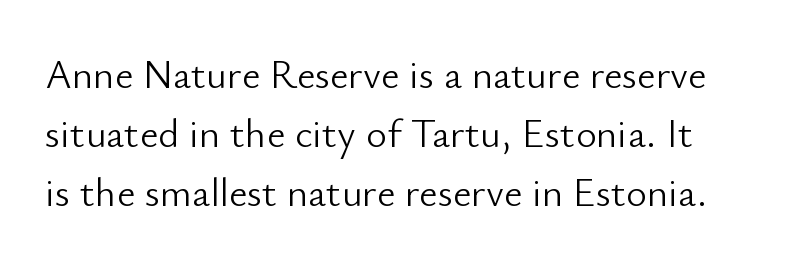
Descender tails drop into unmarked territory. One glance says typical: line gaps are just what's usual. The letters advance in unequal steps, a hallmark of proportional type. The letters carry no serifs — their stems end cleanly without finishing strokes. Posture: upright roman. The weight tops out at a normal text grade.
